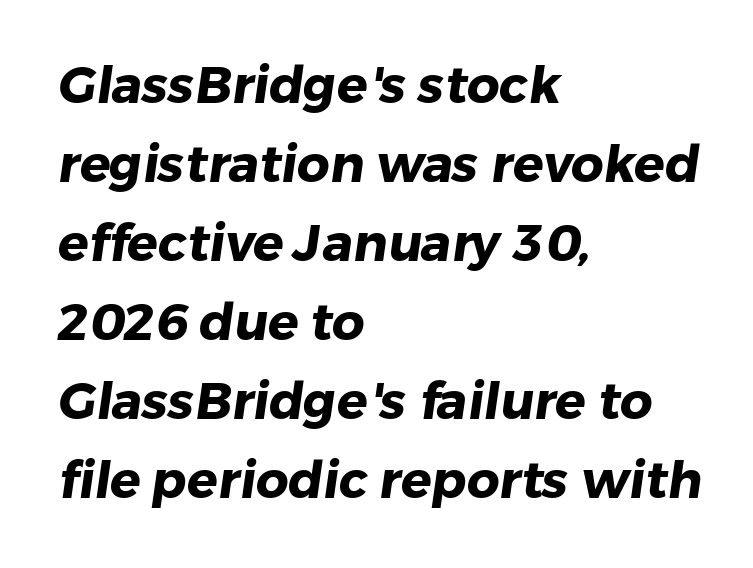
{"serif": "no", "bold": "yes", "weight": "heavy", "width": "normal", "stroke_contrast": "low", "x_height": "medium", "monospaced": "no", "underline": "no", "align": "left", "line_spacing": "normal", "line_spacing_ratio": 1.55, "letter_spacing": "normal", "letter_spacing_em": 0.0, "glyph_px": 51}
